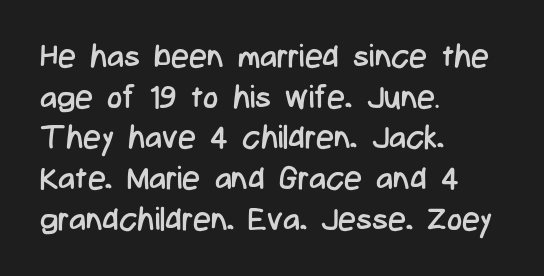
The image shows 32 px regular-weight, condensed sans-serif type, upright; set left-aligned, normal line spacing (1.27x), normal letter spacing, not underlined; low stroke contrast and a medium x-height.
